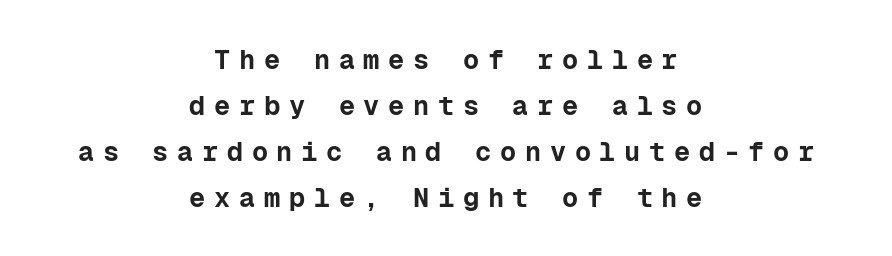
The image shows 27 px bold type, upright; set centered, normal line spacing (1.7x), unusually wide letter spacing (+0.32 em), not underlined.
